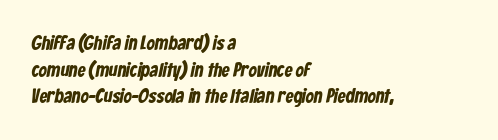
{"underline": "no", "align": "left", "line_spacing": "normal", "line_spacing_ratio": 1.33, "letter_spacing": "normal", "letter_spacing_em": 0.0, "glyph_px": 20}
